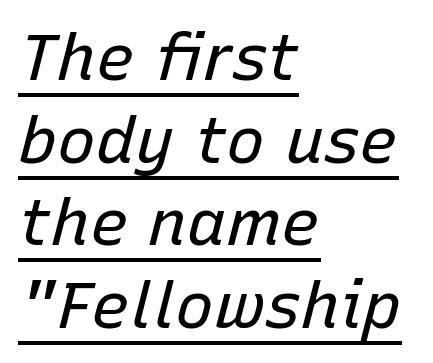
The image shows 65 px regular-weight type, italic (leaning right); set left-aligned, normal line spacing (1.27x), normal letter spacing, underlined; low stroke contrast and a medium x-height.
